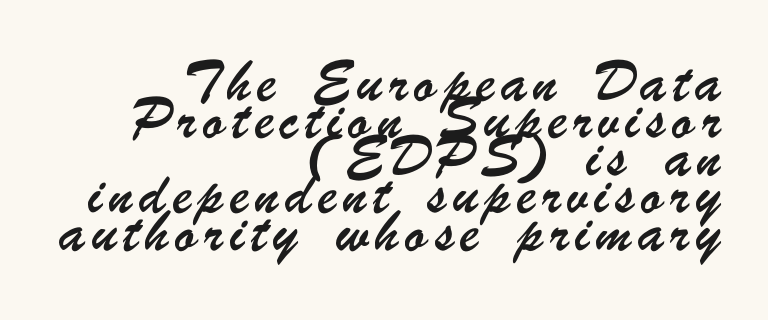
{"underline": "no", "align": "right", "line_spacing": "normal", "line_spacing_ratio": 1.44, "letter_spacing": "wide", "letter_spacing_em": 0.23, "glyph_px": 26}
